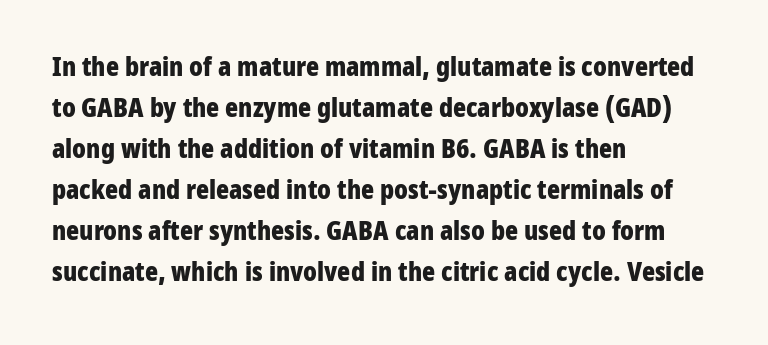
{"italic": "no", "bold": "yes", "underline": "no", "align": "left", "line_spacing": "normal", "line_spacing_ratio": 1.52, "letter_spacing": "normal", "letter_spacing_em": 0.0, "glyph_px": 27}
